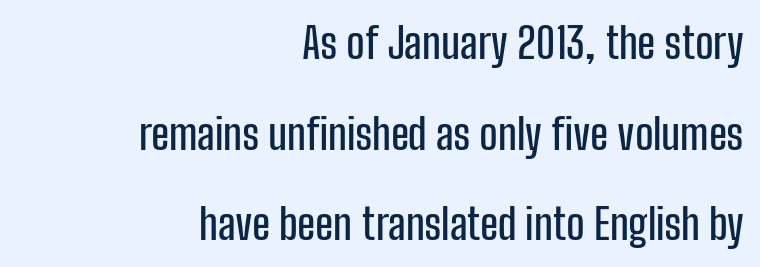
{"serif": "no", "italic": "no", "width": "condensed", "stroke_contrast": "low", "x_height": "medium", "monospaced": "no", "underline": "no", "align": "right", "line_spacing": "loose", "line_spacing_ratio": 2.11, "letter_spacing": "normal", "letter_spacing_em": 0.0, "glyph_px": 43}
